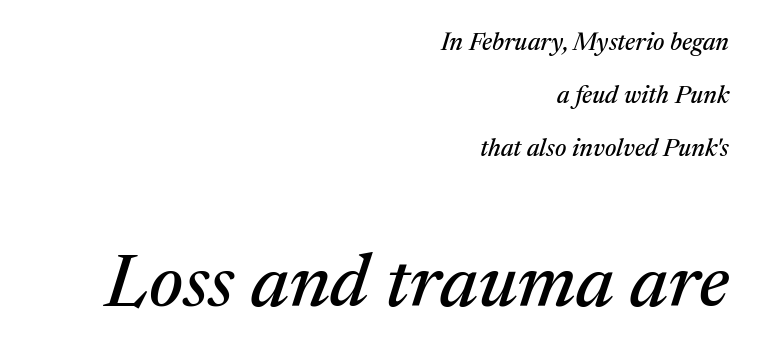
Students, observe: this is what heavily led, spacious text looks like. Underlining? Definitely not there. Observe the serifs anchoring each vertical stroke in this sample. Slanted lettering throughout.
